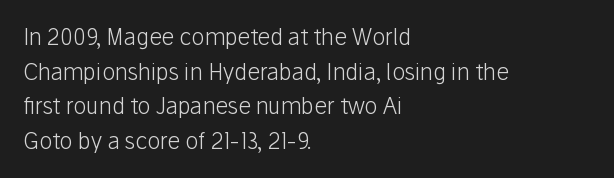
{"italic": "no", "bold": "no", "underline": "no", "align": "left", "line_spacing": "normal", "line_spacing_ratio": 1.57, "letter_spacing": "normal", "letter_spacing_em": 0.0, "glyph_px": 22}
